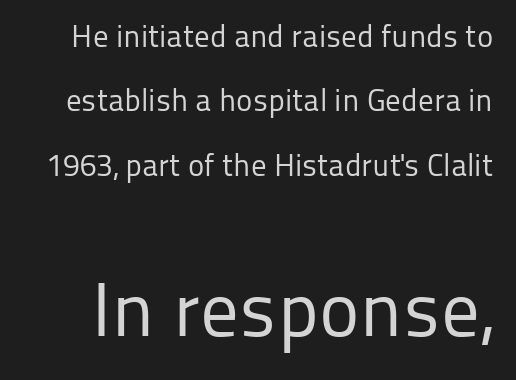
Unmarked baselines from the first word to the last. Whoever set this chose breathing room over compactness in the vertical rhythm. The line texture is even and compact thanks to regular tracking. Look at the bottom of the vertical strokes: they stop flat, with no serifs. The passage shown begins with its smaller block and ends with its larger one. The typeface has the unassuming heft of standard copy or less.
